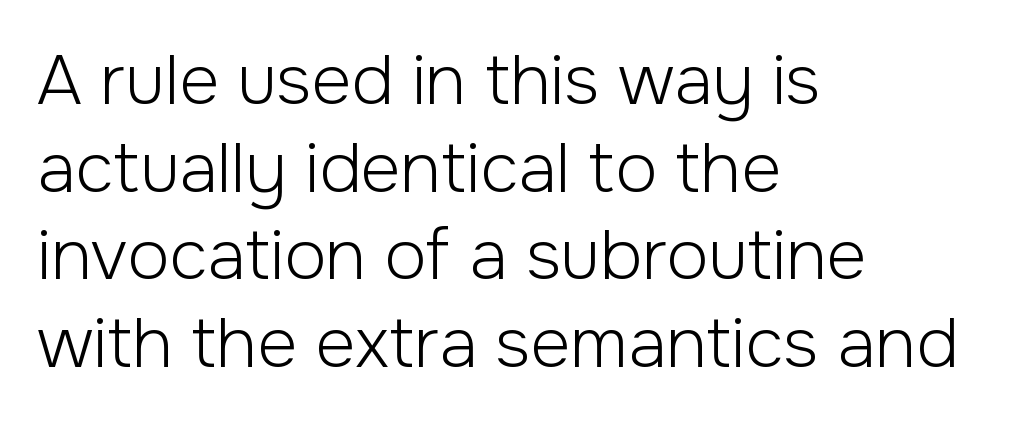
The type is set solid horizontally, with unmodified tracking. Ordinary non-slanted type is in use. The cut favours lightness, reaching ordinary text weight at its darkest. One glance says typical: line gaps are just what's usual. Does the copy run flush right? No — it runs flush left. Letters rest on an invisible, unmarked baseline.
